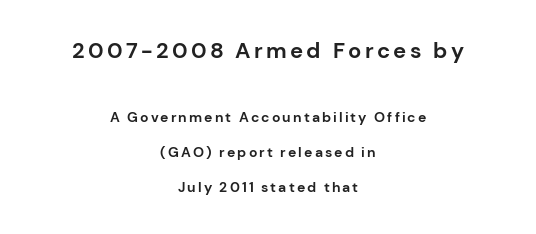
The baseline area is clear. This is heavy type, rendered in bold. This sample trades compactness for vertical openness between lines. The earlier block is typeset at a bigger size than the later block.
